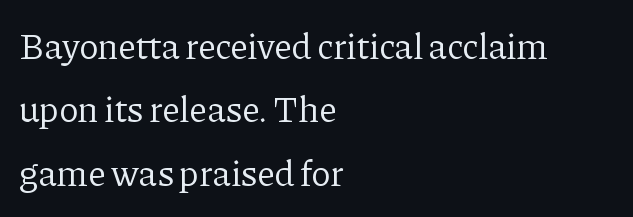
{"serif": "yes", "italic": "no", "bold": "no", "weight": "regular", "width": "normal", "stroke_contrast": "low", "x_height": "medium", "monospaced": "no", "underline": "no", "align": "left", "line_spacing_ratio": 1.76, "letter_spacing": "normal", "letter_spacing_em": 0.0, "glyph_px": 36}
